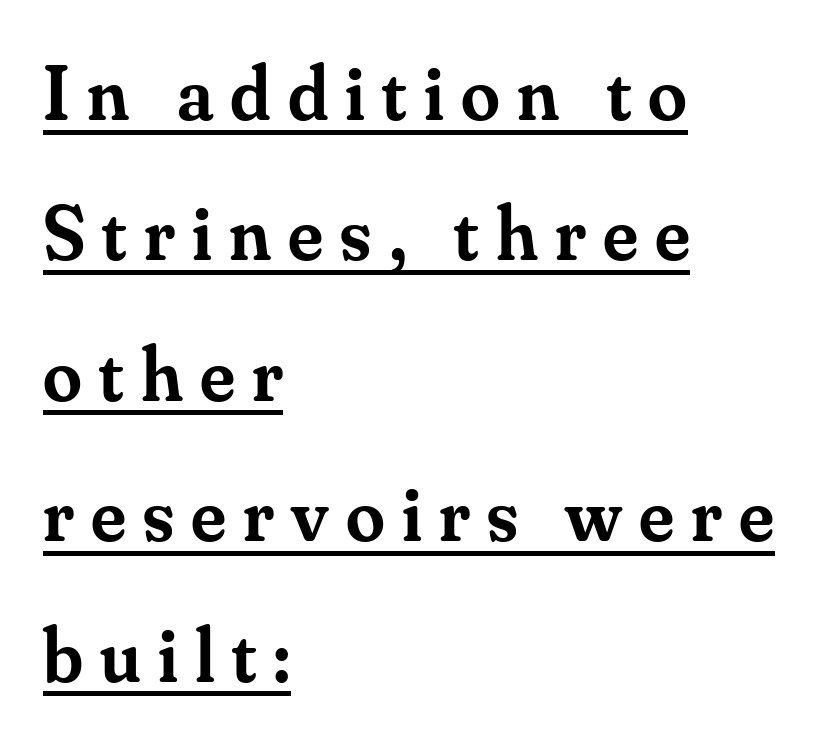
{"serif": "yes", "italic": "no", "bold": "semi", "weight": "semibold", "width": "normal", "stroke_contrast": "medium", "x_height": "small", "monospaced": "no", "underline": "yes", "align": "left", "line_spacing_ratio": 1.8, "letter_spacing": "wide", "letter_spacing_em": 0.22, "glyph_px": 78}
